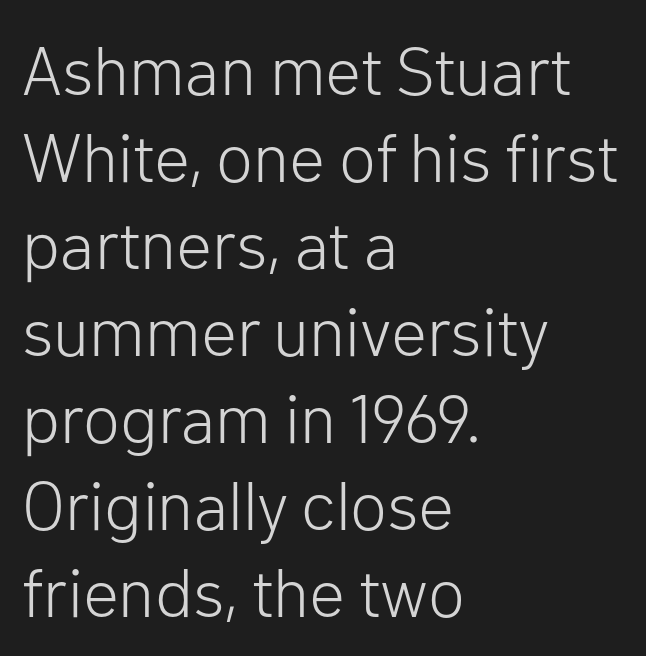
The image shows 68 px light sans-serif type, upright; set left-aligned, normal line spacing (1.28x), normal letter spacing, not underlined; low stroke contrast and a medium x-height.
